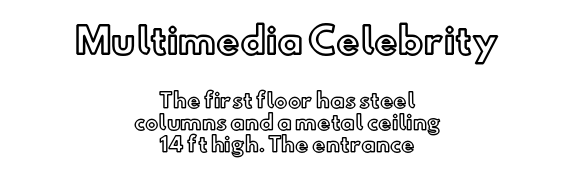
The image shows 35 px text type, upright; set centered, tight line spacing (1.09x), normal letter spacing, not underlined; the first (top) block is 1.75x larger; a small x-height.
